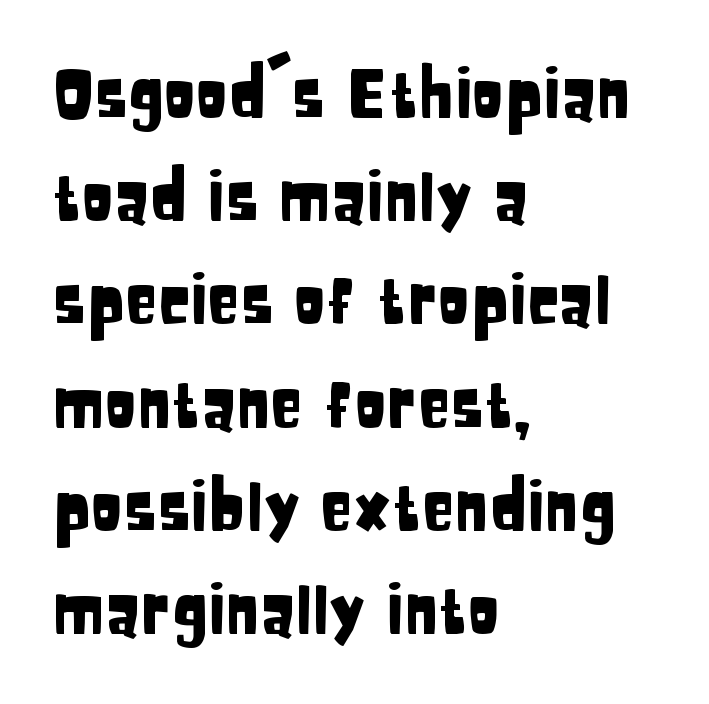
The image shows 67 px condensed sans-serif type, upright; set left-aligned, normal line spacing (1.54x), normal letter spacing, not underlined; low stroke contrast and a large x-height.
